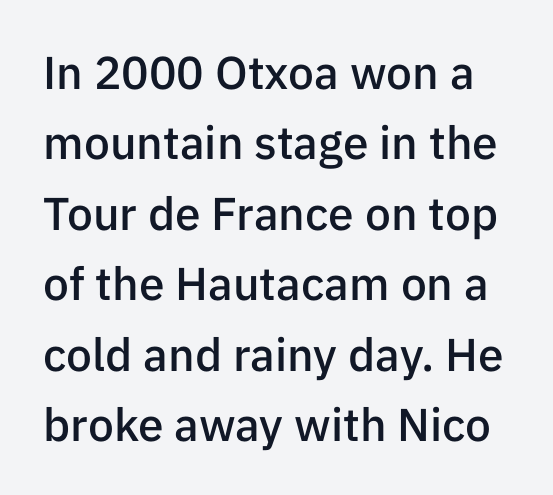
Moderately thickened strokes mark this as semibold type. The rendering shows plain stroke endings on the letterforms — a sans-serif design. Posture: upright roman. Do the characters align in a grid? No, the font is proportional. The words here are not underlined. Letter spacing: default.
